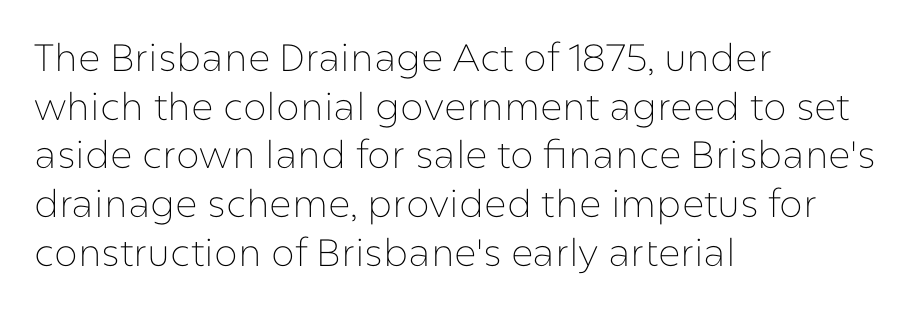
Character widths vary here, with narrow letters taking less room than wide ones. Grotesque or geometric, the face here clearly has no serifs. The area under the type is left untouched. The line-height multiplier appears to be the usual default. These lines stack with their left ends in a neat column. Spacing between characters is what you'd get straight out of the box.
